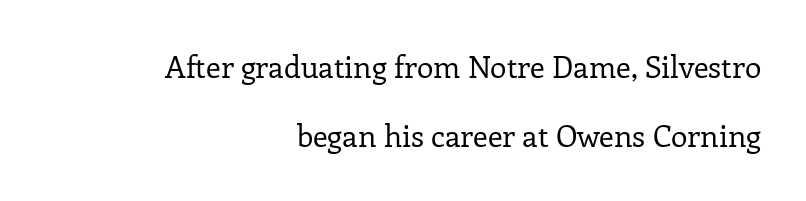
The image shows 30 px regular-weight serif type, upright; set right-aligned, loose line spacing (2.31x), normal letter spacing, not underlined; low stroke contrast and a medium x-height.
